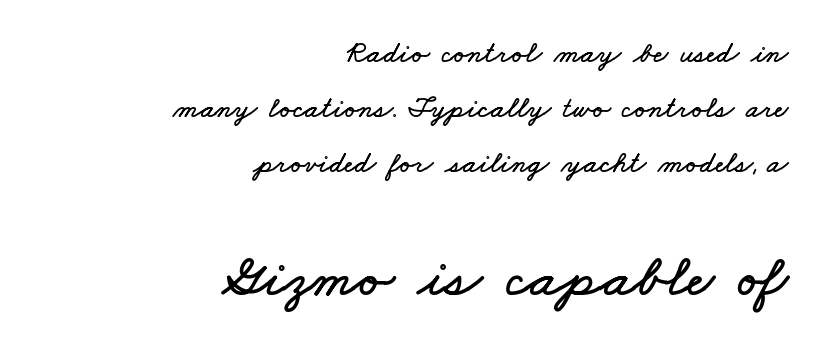
Q: Is the text underlined? A: No.
Q: How is the paragraph aligned? A: Right-aligned.
Q: Is the spacing between letters normal or unusually wide? A: Normal.
Q: Which block of text is set in a larger size, the first (top) or the second (bottom)? A: The second (bottom) one.
Q: Width (condensed, normal, or wide)? A: Wide.
Q: Stroke contrast? A: Low.
Q: x-height? A: Small.
Q: Monospaced? A: No.
